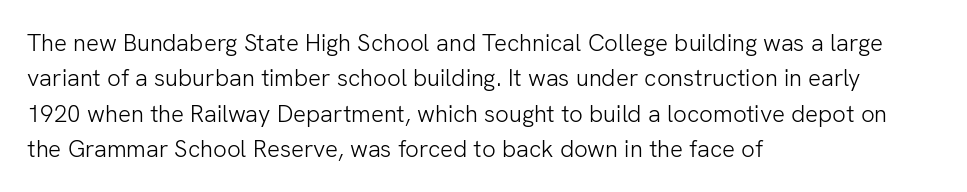
Q: Is the text bold? A: No.
Q: Is the text italic (slanted)? A: No, it is upright.
Q: Is the text underlined? A: No.
Q: How is the paragraph aligned? A: Left-aligned.
Q: Is the spacing between letters normal or unusually wide? A: Normal.
Q: Is the spacing between lines tight, normal or loose? A: Normal.
